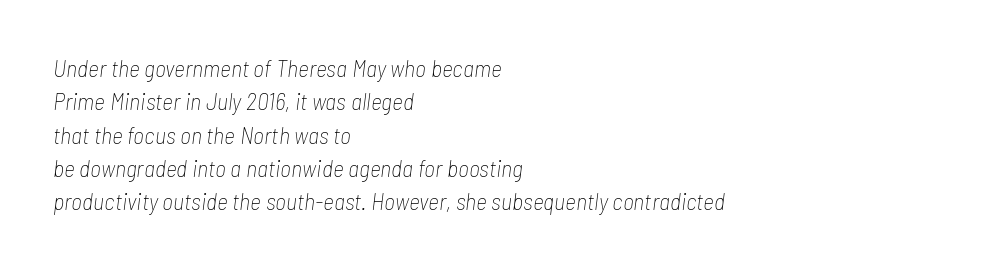
Beneath every word, the page is bare. If you drew a line through each stem, it would be angled. Bold? No — there's no thickening of the strokes. What's the leading like? Ordinary, nothing unusual. The paragraph shown leans on its left margin. Inter-character spacing is left at the font's built-in metrics.
